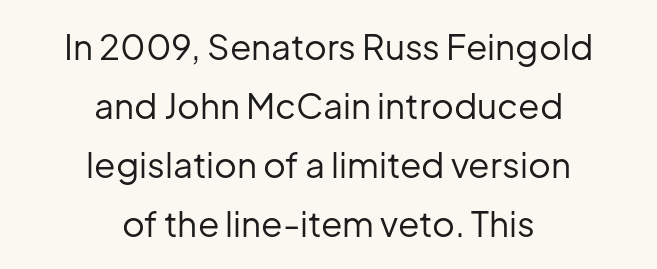
Q: Is the text bold? A: No.
Q: Is the text italic (slanted)? A: No, it is upright.
Q: Is the typeface a serif or a sans-serif typeface? A: Sans-serif.
Q: Is the text underlined? A: No.
Q: How is the paragraph aligned? A: Centered.
Q: Is the spacing between letters normal or unusually wide? A: Normal.
Q: Is the spacing between lines tight, normal or loose? A: Normal.
Q: Width (condensed, normal, or wide)? A: Normal.
Q: Stroke contrast? A: Low.
Q: x-height? A: Medium.
Q: Monospaced? A: No.
